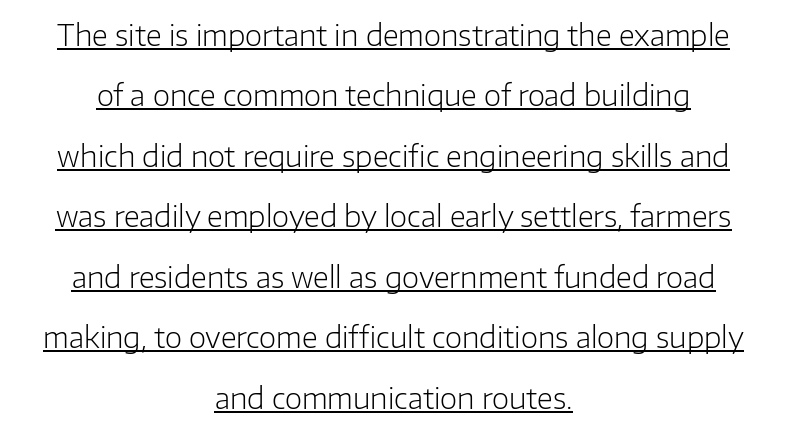
Q: Is the text bold? A: No.
Q: Is the text italic (slanted)? A: No, it is upright.
Q: Is the typeface a serif or a sans-serif typeface? A: Sans-serif.
Q: Is the text underlined? A: Yes.
Q: How is the paragraph aligned? A: Centered.
Q: Is the spacing between letters normal or unusually wide? A: Normal.
Q: Is the spacing between lines tight, normal or loose? A: Loose.
Q: Width (condensed, normal, or wide)? A: Normal.
Q: Stroke contrast? A: Low.
Q: x-height? A: Medium.
Q: Monospaced? A: No.
